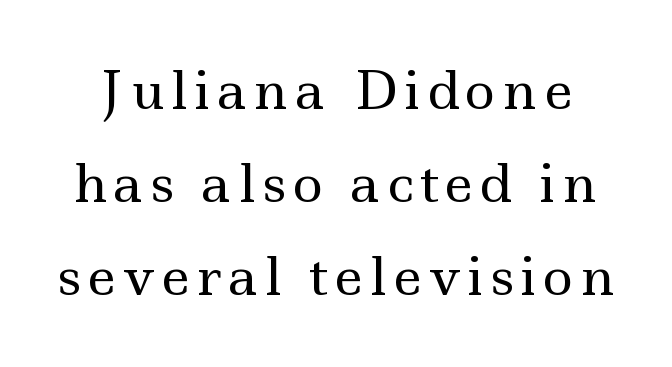
The image shows 52 px regular-weight, wide serif type, upright; set line spacing 1.79x, not underlined; a small x-height.
